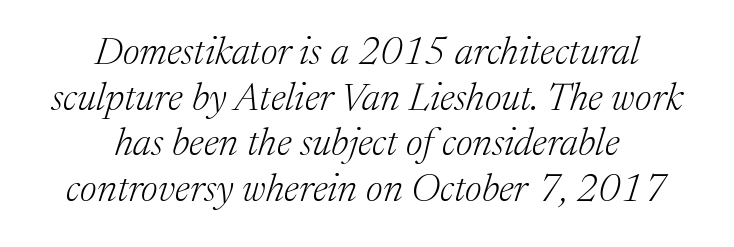
{"serif": "yes", "italic": "yes", "lean": "right", "slant_degrees": 17, "bold": "no", "weight": "light", "width": "normal", "stroke_contrast": "medium", "x_height": "medium", "monospaced": "no", "underline": "no", "align": "center", "line_spacing_ratio": 1.17, "letter_spacing": "normal", "letter_spacing_em": 0.0, "glyph_px": 39}
